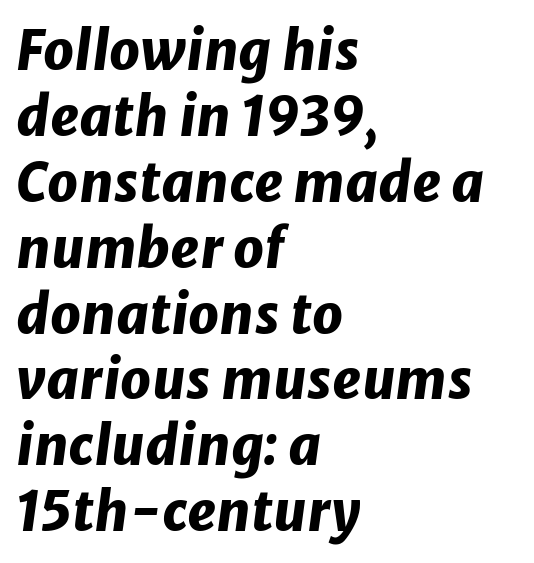
Q: Is the text bold? A: Yes.
Q: Is the text italic (slanted)? A: Yes, it leans right by about 8 degrees.
Q: Is the text underlined? A: No.
Q: How is the paragraph aligned? A: Left-aligned.
Q: Is the spacing between letters normal or unusually wide? A: Normal.
Q: Width (condensed, normal, or wide)? A: Normal.
Q: Stroke contrast? A: Low.
Q: x-height? A: Medium.
Q: Monospaced? A: No.
